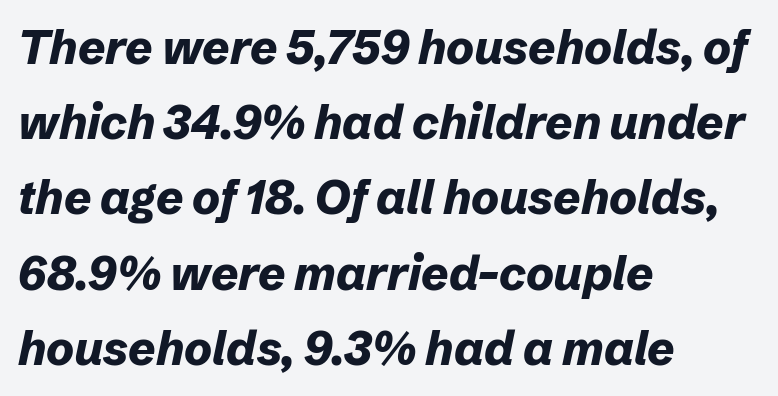
The image shows 47 px bold type, italic (leaning right); set left-aligned, normal line spacing (1.6x), normal letter spacing, not underlined; low stroke contrast and a medium x-height.
